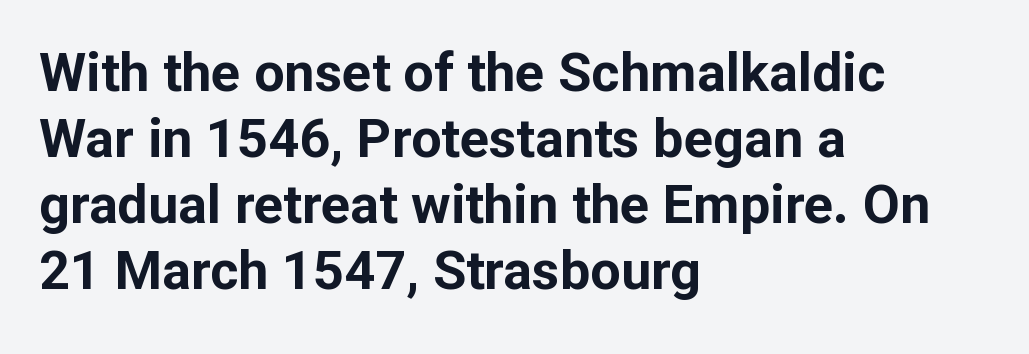
Does the copy run flush right? No — it runs flush left. Compared with typical body copy, the letter spacing here is the same. Here the designer chose a conventional face with non-uniform glyph widths. Lines of text with bare space underneath.
